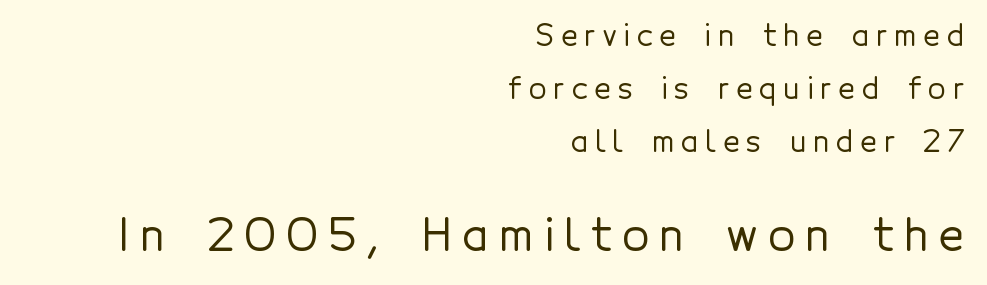
The designer went with a sans here, leaving each stem footless. The tracking reads as deliberately expanded to a designer's eye. Bigger letters appear in the bottom chunk; the top chunk is reduced. These lines were composed using upright roman letters.
